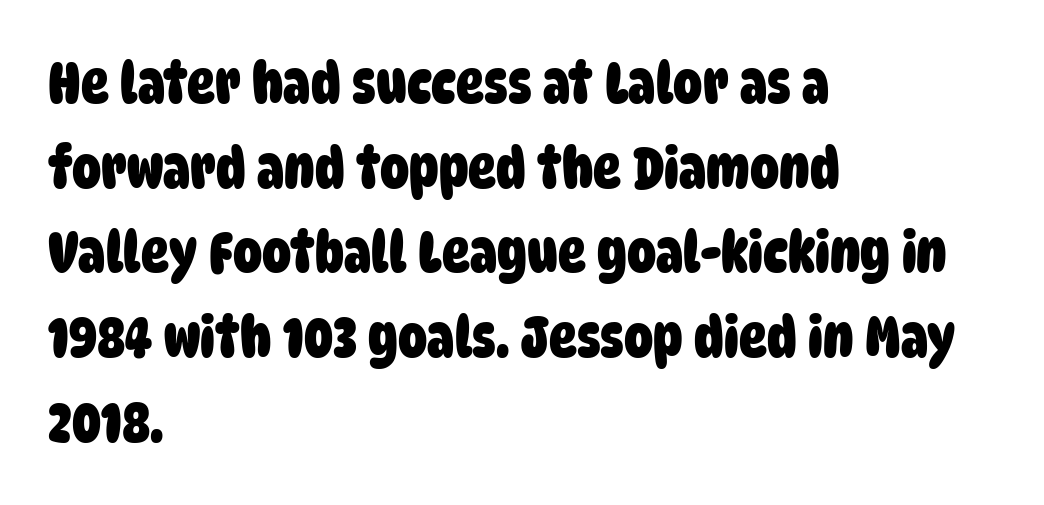
Q: Is the text bold? A: Yes.
Q: Is the typeface a serif or a sans-serif typeface? A: Sans-serif.
Q: Is the text underlined? A: No.
Q: How is the paragraph aligned? A: Left-aligned.
Q: Is the spacing between letters normal or unusually wide? A: Normal.
Q: Is the spacing between lines tight, normal or loose? A: Normal.
Q: Width (condensed, normal, or wide)? A: Condensed.
Q: Stroke contrast? A: Low.
Q: x-height? A: Large.
Q: Monospaced? A: No.
